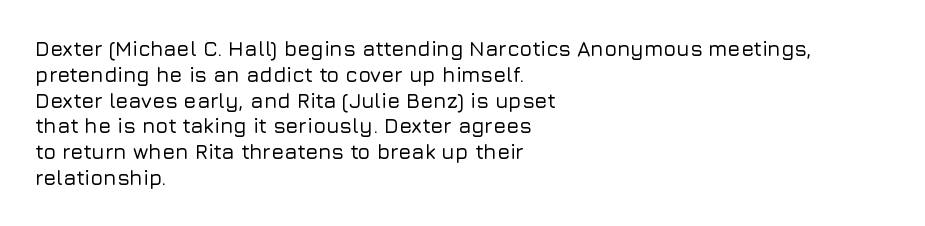
Underline: absent. This rendering uses left alignment, leaving the right contour irregular. A typesetter would mark this as roman, not italic. In terms of letterspacing, this is plain default setting.
